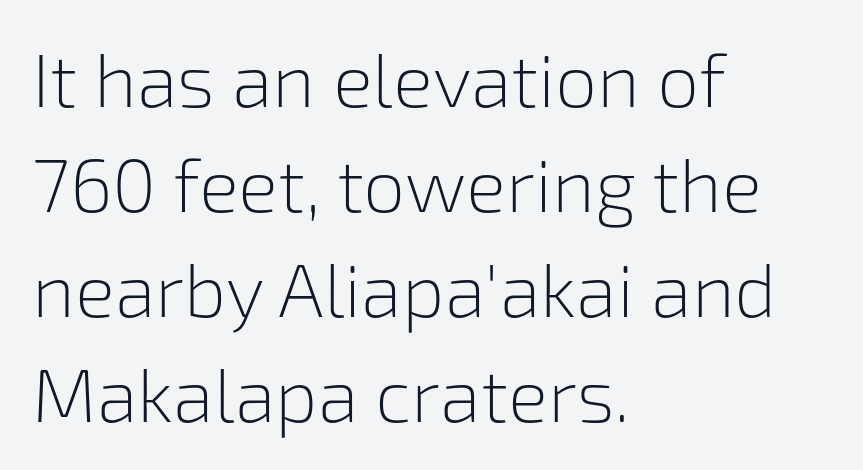
Is the letter spacing exaggerated? No — it looks like the ordinary default. The ragged edge is on the right, which tells us the setting is flush left. Ascenders rise straight up at ninety degrees. Quick note: interline space is typical.
